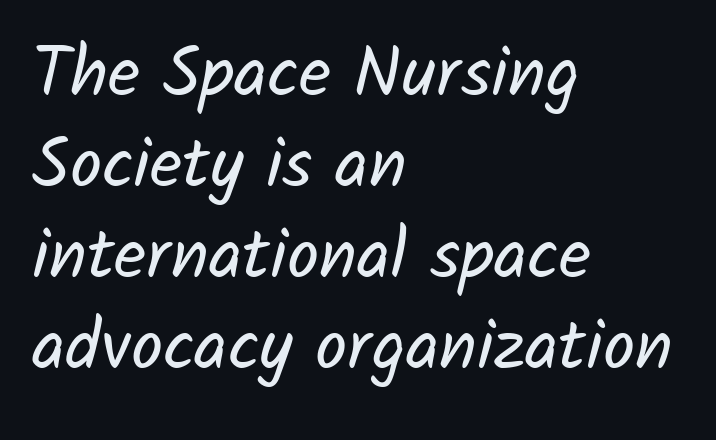
Q: Is the text bold? A: No.
Q: Is the typeface a serif or a sans-serif typeface? A: Sans-serif.
Q: Is the text underlined? A: No.
Q: How is the paragraph aligned? A: Left-aligned.
Q: Is the spacing between letters normal or unusually wide? A: Normal.
Q: Is the spacing between lines tight, normal or loose? A: Normal.
Q: Width (condensed, normal, or wide)? A: Normal.
Q: Stroke contrast? A: Low.
Q: x-height? A: Medium.
Q: Monospaced? A: No.
